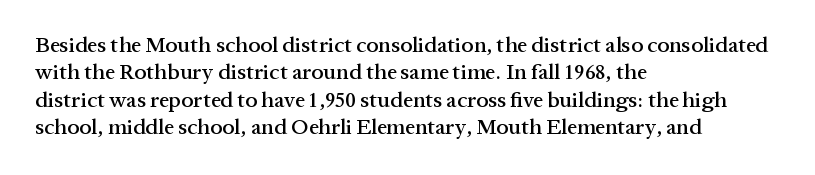
The lines are quadded left. Bare-footed words on every line. Notice how the stems are strictly vertical — no italics here. The gaps between neighbouring characters are ordinary and unremarkable.
